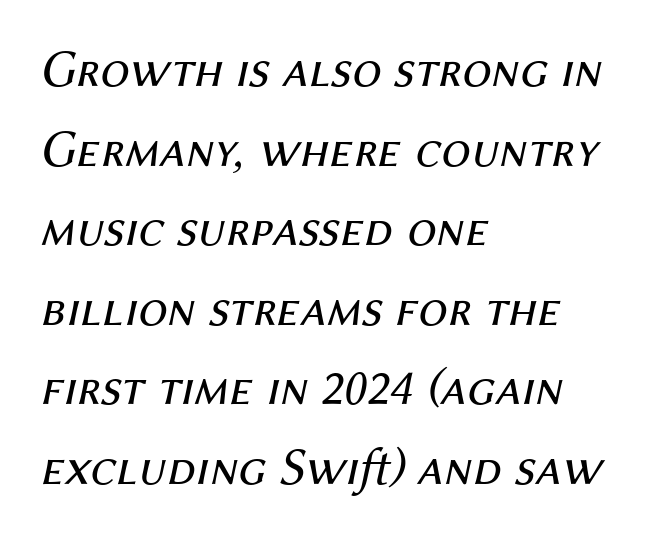
The image shows 52 px regular-weight type, italic (leaning right); set left-aligned, normal line spacing (1.53x), normal letter spacing, not underlined; medium stroke contrast and a medium x-height.
